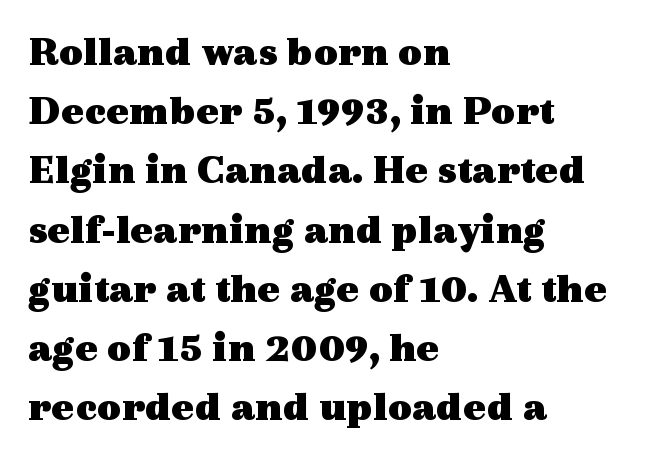
{"serif": "yes", "italic": "no", "bold": "yes", "weight": "heavy", "width": "wide", "x_height": "medium", "monospaced": "no", "underline": "no", "align": "left", "line_spacing": "normal", "line_spacing_ratio": 1.41, "letter_spacing": "normal", "letter_spacing_em": 0.0, "glyph_px": 42}
